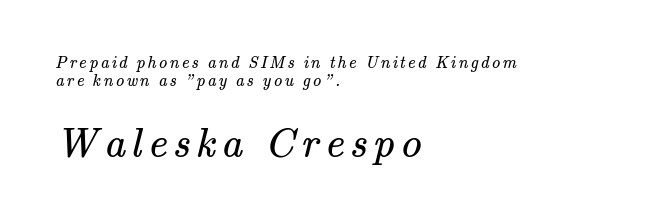
Q: Is the text bold? A: No.
Q: Is the typeface a serif or a sans-serif typeface? A: Serif.
Q: Is the text underlined? A: No.
Q: How is the paragraph aligned? A: Left-aligned.
Q: Is the spacing between lines tight, normal or loose? A: Tight.
Q: Which block of text is set in a larger size, the first (top) or the second (bottom)? A: The second (bottom) one.
Q: Width (condensed, normal, or wide)? A: Normal.
Q: Stroke contrast? A: Medium.
Q: x-height? A: Small.
Q: Monospaced? A: No.
